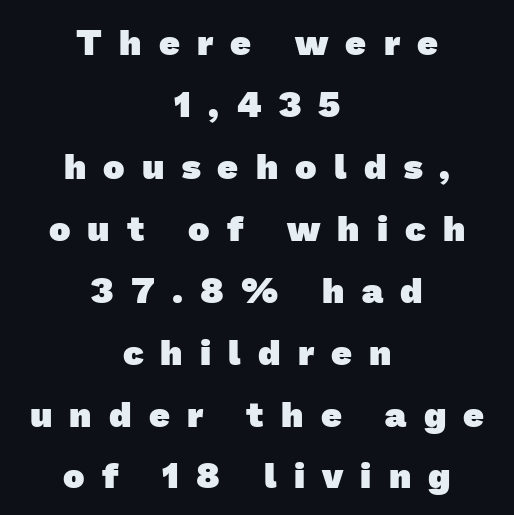
Q: Is the text bold? A: Yes.
Q: Is the typeface a serif or a sans-serif typeface? A: Sans-serif.
Q: Is the text underlined? A: No.
Q: How is the paragraph aligned? A: Centered.
Q: Is the spacing between letters normal or unusually wide? A: Unusually wide.
Q: Width (condensed, normal, or wide)? A: Normal.
Q: Stroke contrast? A: Low.
Q: x-height? A: Medium.
Q: Monospaced? A: No.
